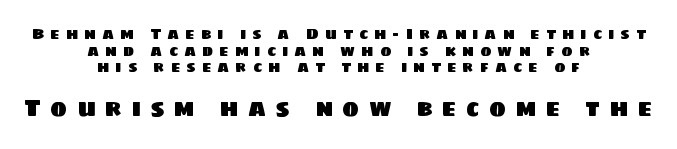
{"underline": "no", "align": "center", "line_spacing": "tight", "line_spacing_ratio": 1.11, "letter_spacing": "wide", "letter_spacing_em": 0.41, "larger_block": "second", "size_ratio": 1.53, "glyph_px": 23}
